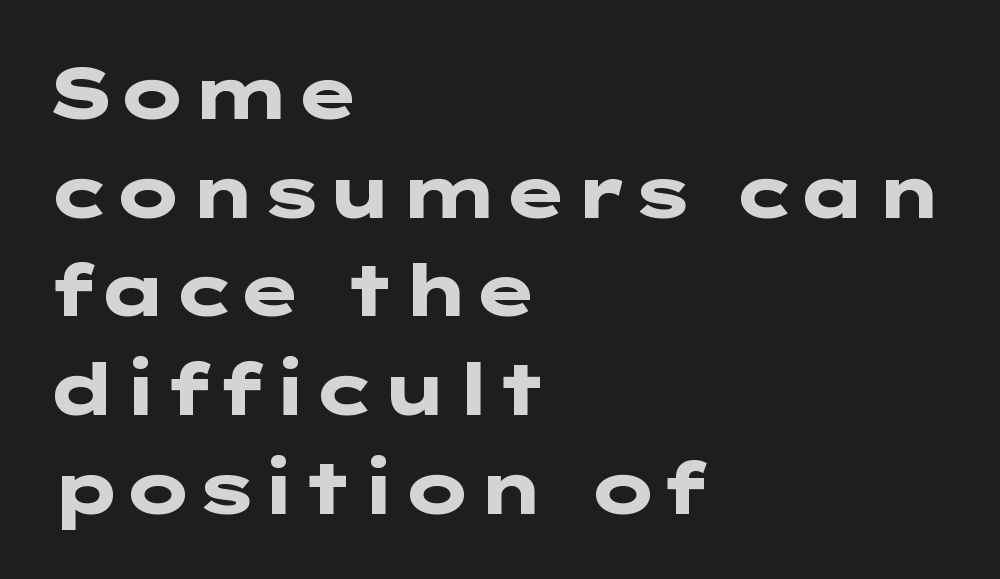
{"serif": "no", "italic": "no", "bold": "yes", "weight": "heavy", "width": "wide", "stroke_contrast": "low", "x_height": "medium", "underline": "no", "align": "left", "line_spacing": "normal", "line_spacing_ratio": 1.37, "letter_spacing": "normal", "letter_spacing_em": 0.0, "glyph_px": 72}
